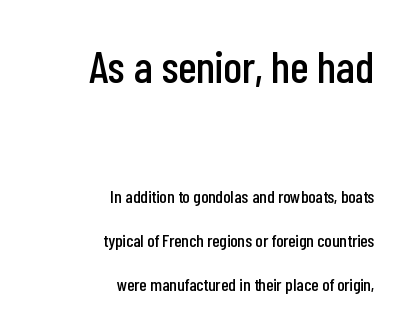
The image shows 45 px condensed sans-serif type, upright; set right-aligned, loose line spacing (2.46x), normal letter spacing, not underlined; the first (top) block is 2.5x larger; low stroke contrast and a medium x-height.
